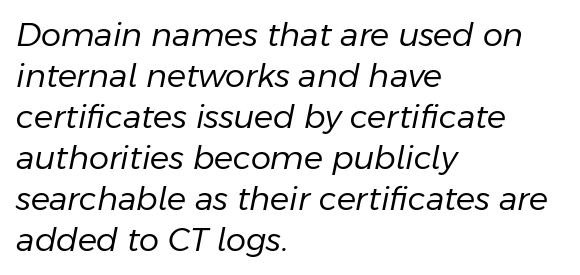
{"italic": "yes", "lean": "right", "slant_degrees": 11, "bold": "no", "weight": "regular", "width": "normal", "stroke_contrast": "low", "x_height": "medium", "monospaced": "no", "underline": "no", "align": "left", "line_spacing": "normal", "line_spacing_ratio": 1.28, "letter_spacing": "normal", "letter_spacing_em": 0.0, "glyph_px": 32}
